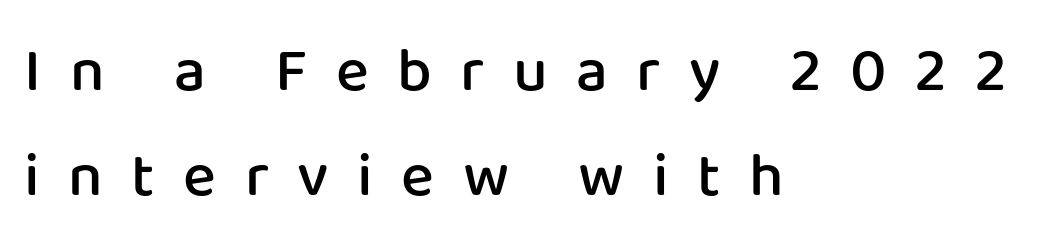
Q: Is the text bold? A: Semi-bold.
Q: Is the text italic (slanted)? A: No, it is upright.
Q: Is the typeface a serif or a sans-serif typeface? A: Sans-serif.
Q: Is the text underlined? A: No.
Q: How is the paragraph aligned? A: Left-aligned.
Q: Is the spacing between letters normal or unusually wide? A: Unusually wide.
Q: Is the spacing between lines tight, normal or loose? A: Normal.
Q: Width (condensed, normal, or wide)? A: Normal.
Q: Stroke contrast? A: Low.
Q: x-height? A: Medium.
Q: Monospaced? A: No.
